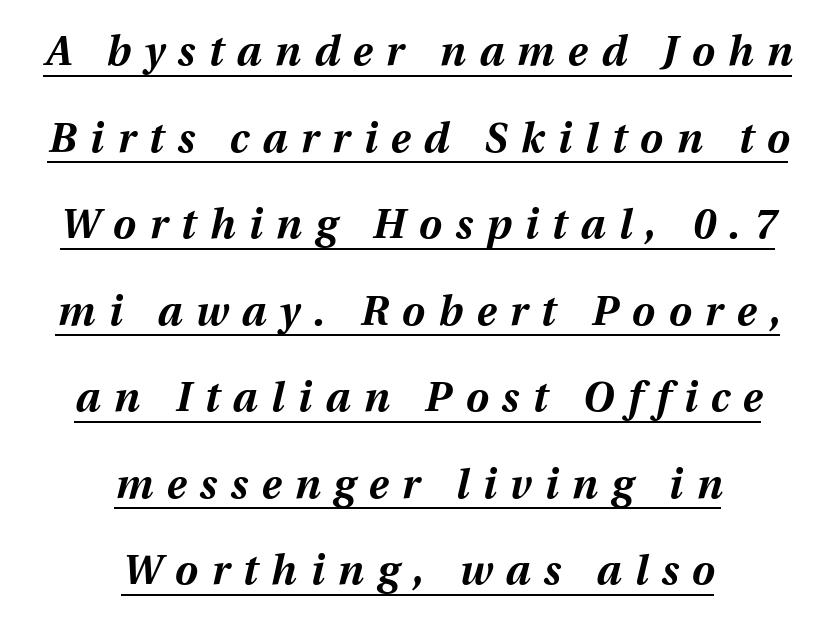
{"italic": "yes", "lean": "right", "slant_degrees": 12, "bold": "yes", "weight": "bold", "width": "normal", "stroke_contrast": "medium", "x_height": "medium", "monospaced": "no", "underline": "yes", "align": "center", "line_spacing": "loose", "line_spacing_ratio": 2.11, "letter_spacing": "wide", "letter_spacing_em": 0.33, "glyph_px": 41}
